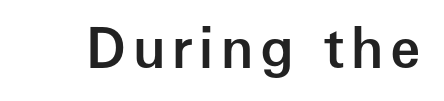
The image shows 55 px semibold sans-serif type, upright; set not underlined; low stroke contrast and a medium x-height.
